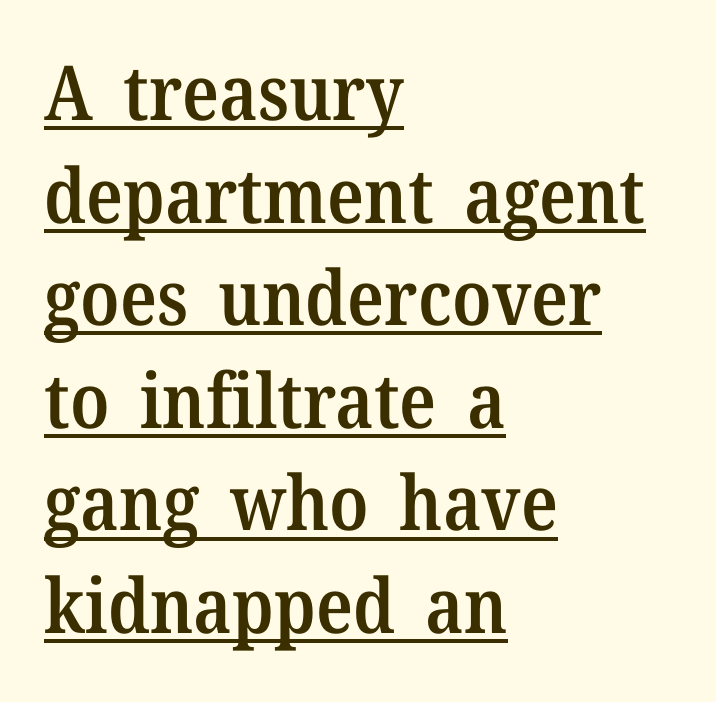
Q: Is the text bold? A: Semi-bold.
Q: Is the text italic (slanted)? A: No, it is upright.
Q: Is the typeface a serif or a sans-serif typeface? A: Serif.
Q: Is the text underlined? A: Yes.
Q: How is the paragraph aligned? A: Left-aligned.
Q: Is the spacing between letters normal or unusually wide? A: Normal.
Q: Is the spacing between lines tight, normal or loose? A: Normal.
Q: Width (condensed, normal, or wide)? A: Normal.
Q: Stroke contrast? A: Medium.
Q: x-height? A: Medium.
Q: Monospaced? A: No.
